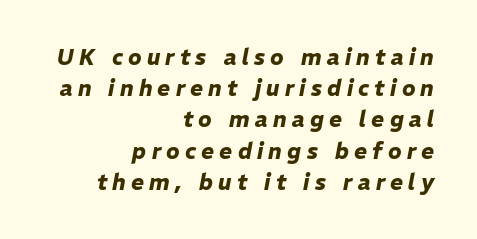
The image shows 22 px bold type, italic (leaning right); set right-aligned, normal line spacing (1.42x), unusually wide letter spacing (+0.24 em), not underlined.
